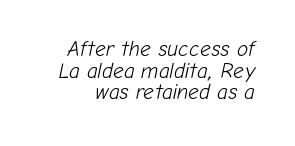
Q: Is the text bold? A: No.
Q: Is the text italic (slanted)? A: Yes, it leans right by about 12 degrees.
Q: Is the text underlined? A: No.
Q: Is the spacing between letters normal or unusually wide? A: Normal.
Q: Is the spacing between lines tight, normal or loose? A: Tight.
